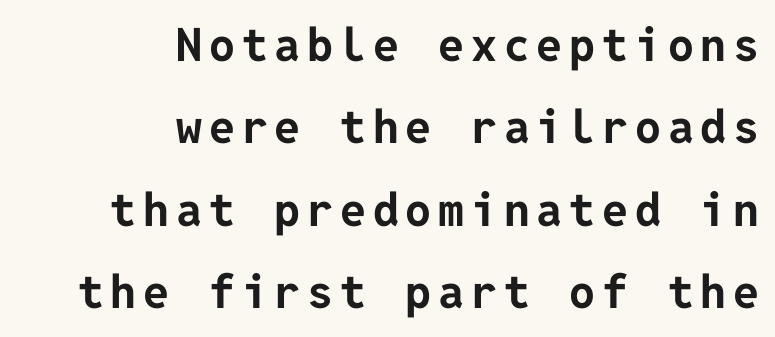
{"serif": "no", "italic": "no", "bold": "yes", "weight": "bold", "width": "normal", "stroke_contrast": "low", "x_height": "medium", "underline": "no", "align": "right", "line_spacing_ratio": 1.79, "glyph_px": 46}
